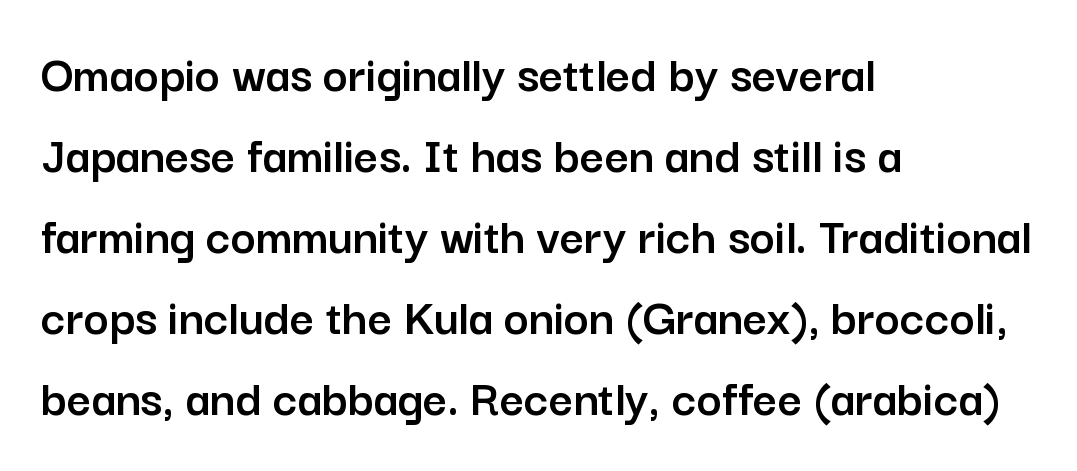
The image shows 53 px sans-serif type, upright; set left-aligned, normal line spacing (1.53x), normal letter spacing, not underlined; low stroke contrast and a medium x-height.
